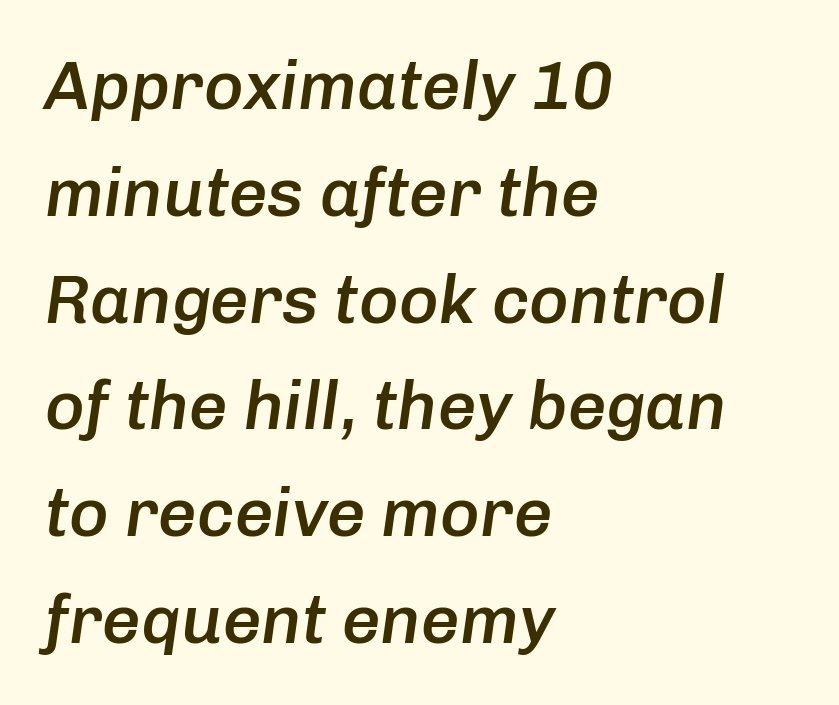
Q: Is the text bold? A: Semi-bold.
Q: Is the text italic (slanted)? A: Yes, it leans right by about 8 degrees.
Q: Is the text underlined? A: No.
Q: How is the paragraph aligned? A: Left-aligned.
Q: Is the spacing between letters normal or unusually wide? A: Normal.
Q: Is the spacing between lines tight, normal or loose? A: Normal.
Q: Width (condensed, normal, or wide)? A: Normal.
Q: Stroke contrast? A: Low.
Q: x-height? A: Medium.
Q: Monospaced? A: No.
